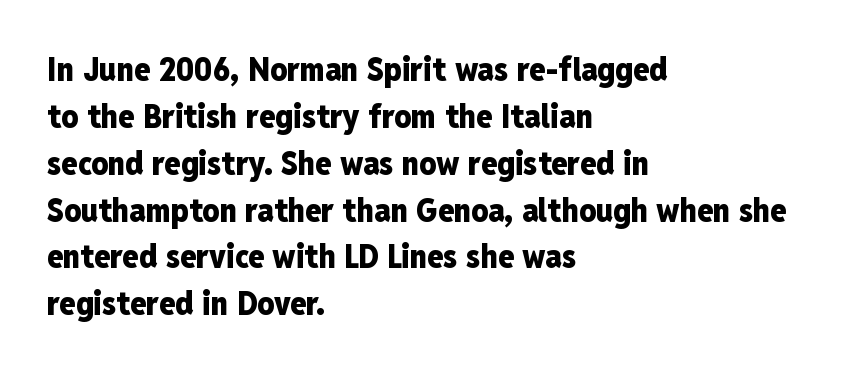
Q: Is the text bold? A: Yes.
Q: Is the text italic (slanted)? A: No, it is upright.
Q: Is the typeface a serif or a sans-serif typeface? A: Sans-serif.
Q: Is the text underlined? A: No.
Q: How is the paragraph aligned? A: Left-aligned.
Q: Is the spacing between letters normal or unusually wide? A: Normal.
Q: Is the spacing between lines tight, normal or loose? A: Normal.
Q: Width (condensed, normal, or wide)? A: Condensed.
Q: Stroke contrast? A: Low.
Q: x-height? A: Medium.
Q: Monospaced? A: No.
